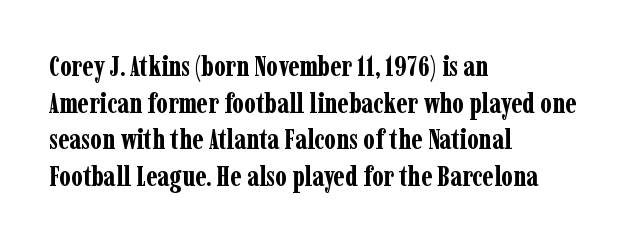
Glance below the letters and you will spot only blank space. Is the letter spacing exaggerated? No — it looks like the ordinary default. Character widths vary here, with narrow letters taking less room than wide ones. Classification — serif.
